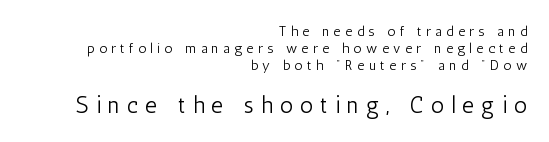
The image shows 23 px text type, upright; set right-aligned, line spacing 1.21x, unusually wide letter spacing (+0.31 em), not underlined; the second (bottom) block is 1.64x larger.
